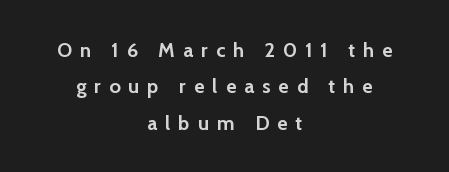
{"italic": "no", "bold": "yes", "underline": "no", "align": "center", "line_spacing_ratio": 1.82, "letter_spacing": "wide", "letter_spacing_em": 0.4, "glyph_px": 20}
